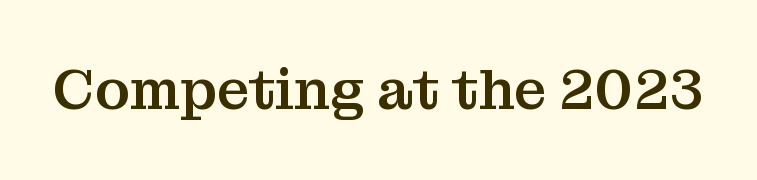
Serif or sans? Serif — the stroke terminals have little feet. The passage shown is typed in a proportional face where columns would drift. Quick note: not italic, upright. Observe the ordinary spacing: letters are neighbours, not strangers.
